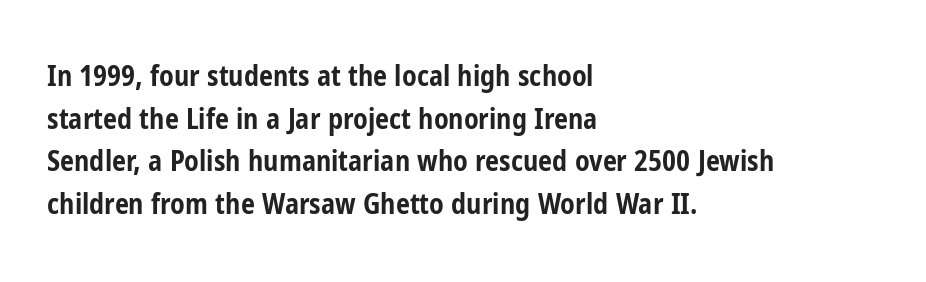
Are there feet on the stems? There aren't — it's a sans. The letters advance in unequal steps, a hallmark of proportional type. The string is rendered with underlining switched off. Italic? Not at all — the glyphs are vertical. Compared with typical paragraphs, the rows here are spaced about the same.
